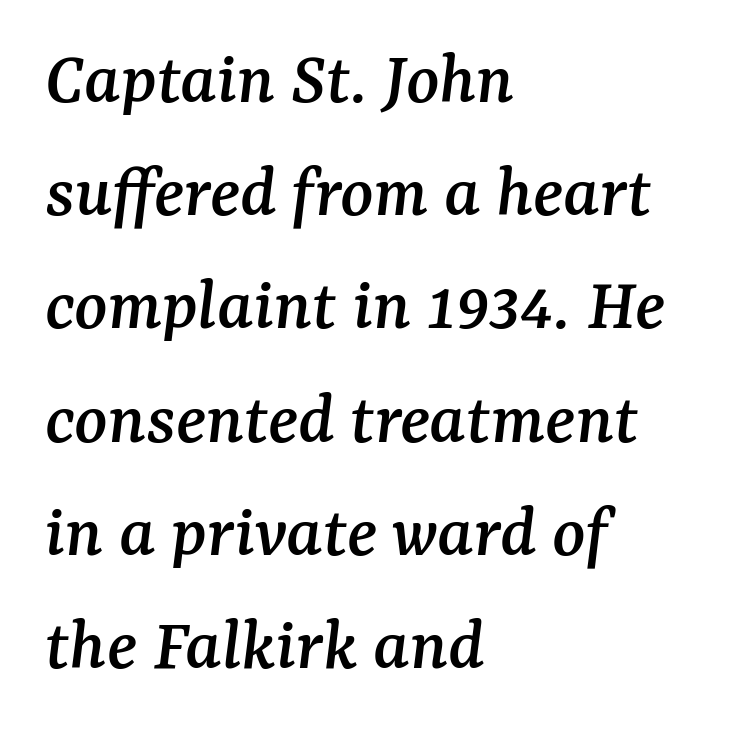
{"serif": "yes", "italic": "yes", "lean": "right", "slant_degrees": 7, "width": "normal", "stroke_contrast": "medium", "x_height": "medium", "monospaced": "no", "underline": "no", "align": "left", "line_spacing": "normal", "line_spacing_ratio": 1.47, "letter_spacing": "normal", "letter_spacing_em": 0.0, "glyph_px": 77}
